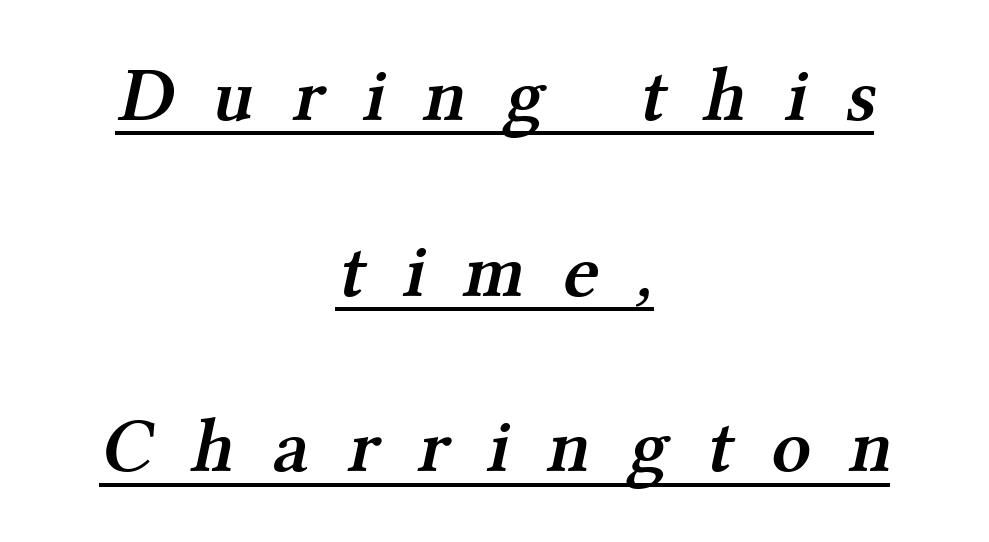
{"serif": "yes", "bold": "semi", "weight": "semibold", "width": "normal", "stroke_contrast": "medium", "x_height": "medium", "monospaced": "no", "underline": "yes", "align": "center", "line_spacing": "loose", "line_spacing_ratio": 2.28, "letter_spacing": "wide", "letter_spacing_em": 0.5, "glyph_px": 77}
